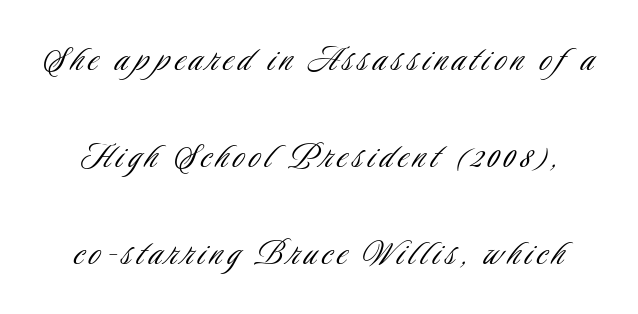
Q: Is the text bold? A: No.
Q: Is the text italic (slanted)? A: Yes.
Q: Is the typeface a serif or a sans-serif typeface? A: Sans-serif.
Q: Is the text underlined? A: No.
Q: Is the spacing between lines tight, normal or loose? A: Loose.
Q: Width (condensed, normal, or wide)? A: Condensed.
Q: Stroke contrast? A: Low.
Q: x-height? A: Small.
Q: Monospaced? A: No.
